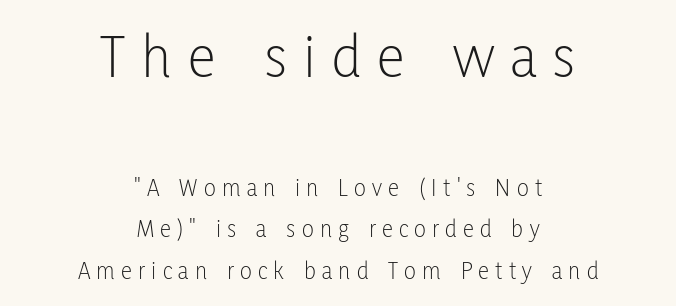
{"serif": "no", "italic": "no", "bold": "no", "weight": "light", "width": "condensed", "stroke_contrast": "low", "x_height": "medium", "monospaced": "no", "underline": "no", "align": "center", "line_spacing": "normal", "line_spacing_ratio": 1.66, "letter_spacing": "wide", "letter_spacing_em": 0.25, "larger_block": "first", "size_ratio": 2.52, "glyph_px": 63}
